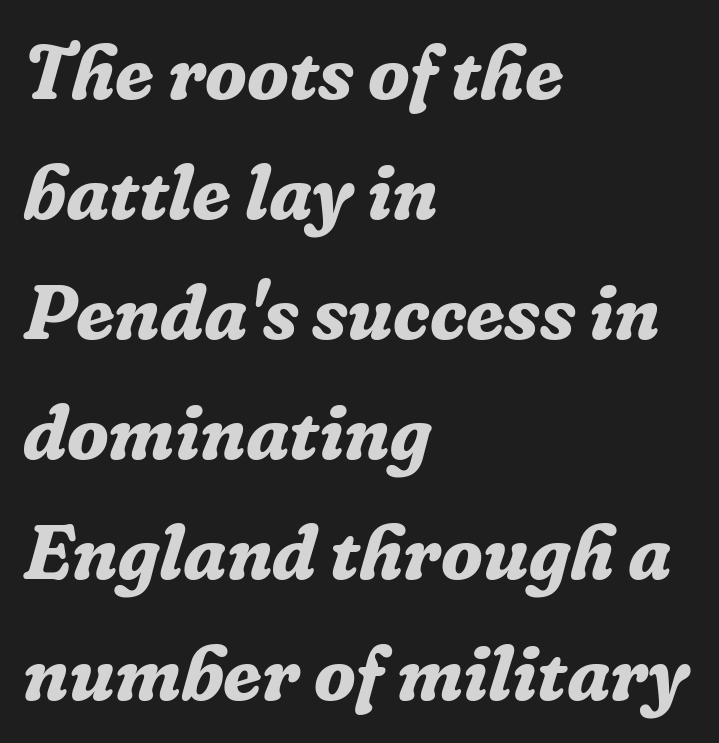
The text was rendered using a seriffed face with decorative stroke endings. Character widths vary here, with narrow letters taking less room than wide ones. Is the letter spacing exaggerated? No — it looks like the ordinary default. It's the slanting kind of type.
